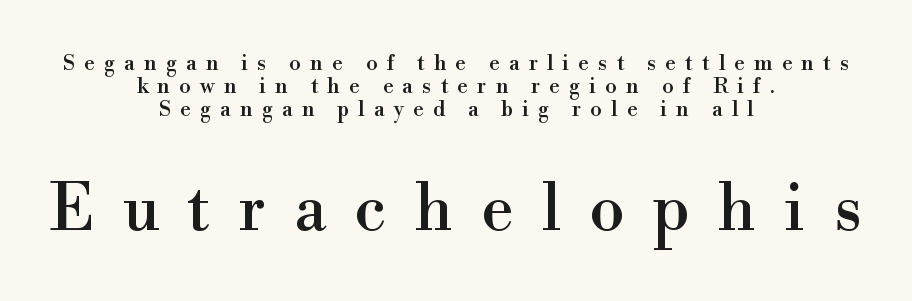
Q: Is the text italic (slanted)? A: No, it is upright.
Q: Is the typeface a serif or a sans-serif typeface? A: Serif.
Q: Is the text underlined? A: No.
Q: How is the paragraph aligned? A: Centered.
Q: Is the spacing between letters normal or unusually wide? A: Unusually wide.
Q: Is the spacing between lines tight, normal or loose? A: Tight.
Q: Which block of text is set in a larger size, the first (top) or the second (bottom)? A: The second (bottom) one.
Q: Width (condensed, normal, or wide)? A: Normal.
Q: x-height? A: Small.
Q: Monospaced? A: No.
